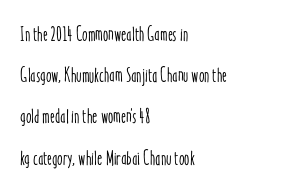
This rendering features lettering with no underline. Nothing unusual about the tracking: characters are spaced as the font intends. Vertical spacing — loose. Where is the straight margin? On the left. Does the lettering tilt? It doesn't — this is upright.
